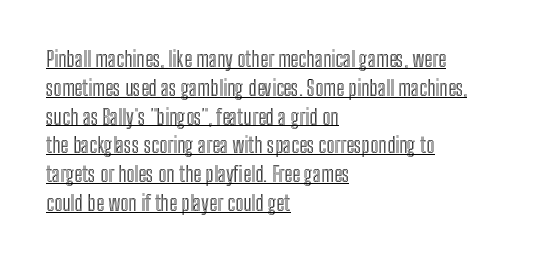
The image shows 21 px text type, upright; set left-aligned, normal line spacing (1.37x), normal letter spacing, underlined.
